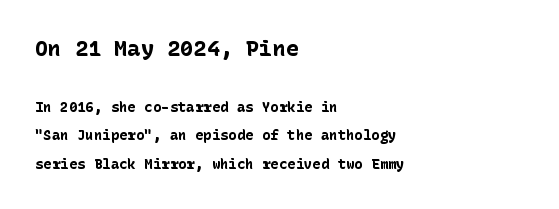
Q: Is the text bold? A: Yes.
Q: Is the text italic (slanted)? A: No, it is upright.
Q: Is the text underlined? A: No.
Q: How is the paragraph aligned? A: Left-aligned.
Q: Is the spacing between letters normal or unusually wide? A: Normal.
Q: Is the spacing between lines tight, normal or loose? A: Loose.
Q: Which block of text is set in a larger size, the first (top) or the second (bottom)? A: The first (top) one.
